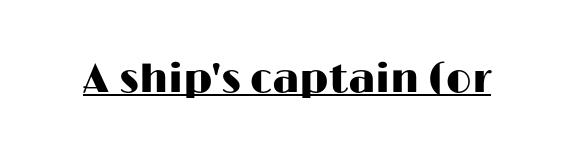
The image shows 40 px wide sans-serif type, upright; set normal letter spacing, underlined; high stroke contrast and a medium x-height.
